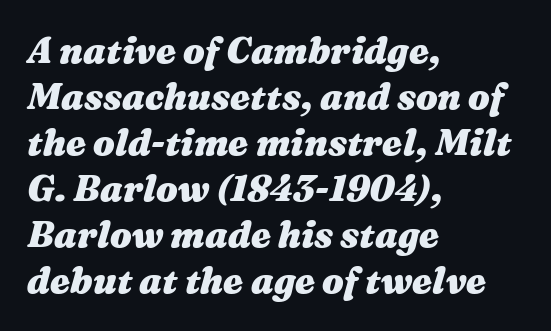
Here the designer chose a conventional face with non-uniform glyph widths. The ragged edge is on the right, which tells us the setting is flush left. Nothing unusual about the tracking: characters are spaced as the font intends. The vertical gap from one line to the next is medium. The passage shown is not underscored anywhere.
